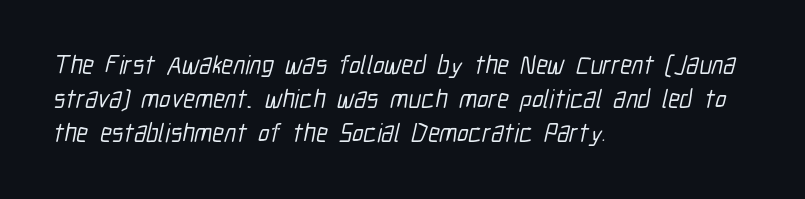
{"underline": "no", "align": "left", "line_spacing": "normal", "line_spacing_ratio": 1.3, "letter_spacing": "normal", "letter_spacing_em": 0.0, "glyph_px": 26}
